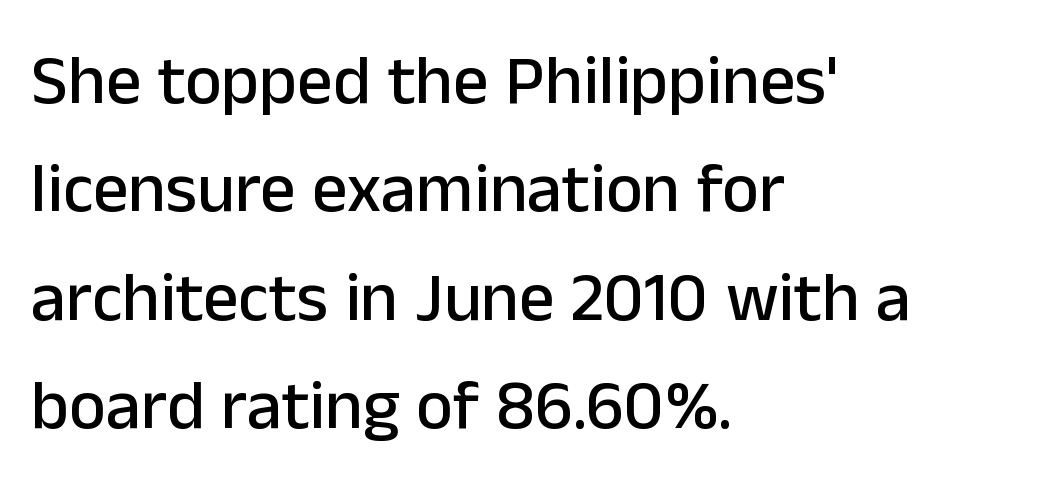
Q: Is the text italic (slanted)? A: No, it is upright.
Q: Is the typeface a serif or a sans-serif typeface? A: Sans-serif.
Q: Is the text underlined? A: No.
Q: How is the paragraph aligned? A: Left-aligned.
Q: Is the spacing between letters normal or unusually wide? A: Normal.
Q: Is the spacing between lines tight, normal or loose? A: Normal.
Q: Width (condensed, normal, or wide)? A: Normal.
Q: Stroke contrast? A: Low.
Q: x-height? A: Medium.
Q: Monospaced? A: No.
